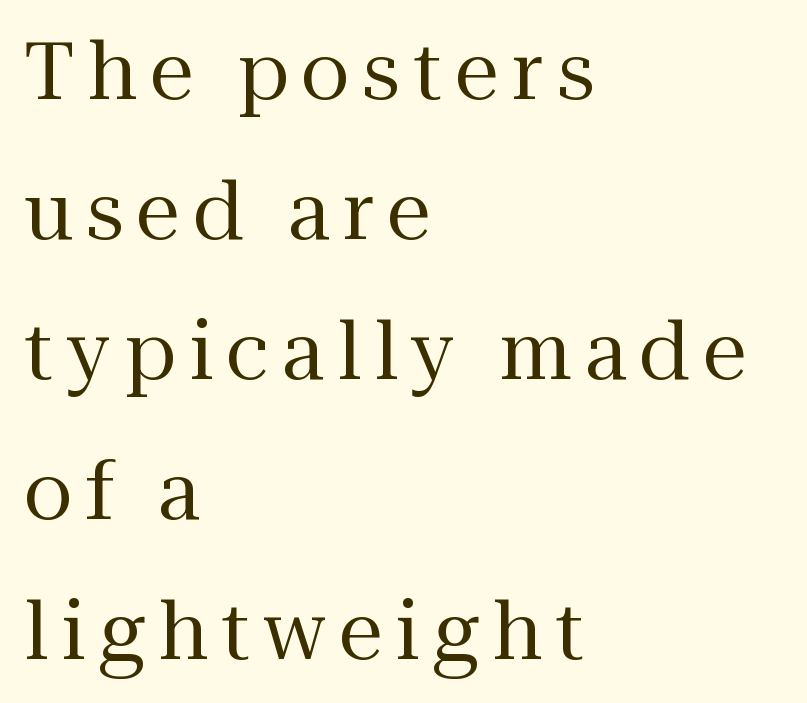
Counters stay open thanks to moderate or lighter strokes. The typography opts for an upright posture over an oblique one. Beneath every word, the page is bare. Is this a fixed-width face? No — the glyphs have proportional, varying widths. Casual observation: everything's shoved over to the left. The letters carry serifs — small finishing strokes at the ends of their stems.
